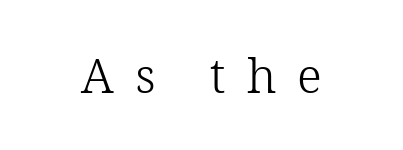
This sample uses a serif face. Italic: no, the glyphs are upright roman. Nothing heavy about these letters — not bold at all. What stands out about the letter spacing? Its width — letters are far apart.
